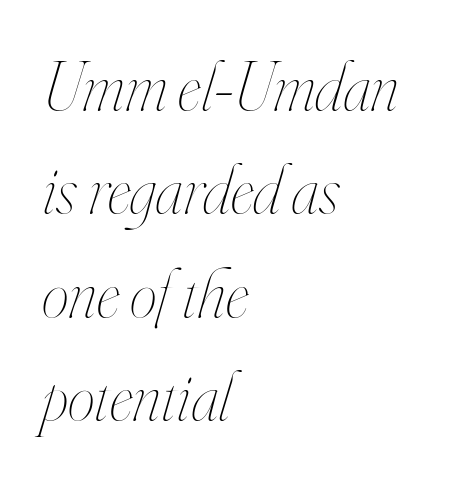
Spacing between characters is what you'd get straight out of the box. Horizontally, the lines are justified to the leading edge only. What's the leading like? Ordinary, nothing unusual. Type without underlining.
